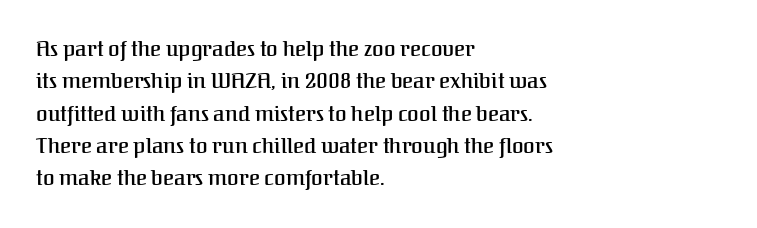
The image shows 21 px text type, upright; set left-aligned, normal line spacing (1.54x), normal letter spacing, not underlined.
